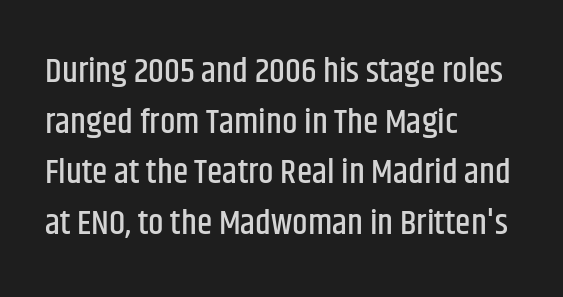
{"serif": "no", "italic": "no", "width": "condensed", "stroke_contrast": "low", "x_height": "large", "monospaced": "no", "underline": "no", "align": "left", "line_spacing": "normal", "line_spacing_ratio": 1.45, "letter_spacing": "normal", "letter_spacing_em": 0.0, "glyph_px": 35}
